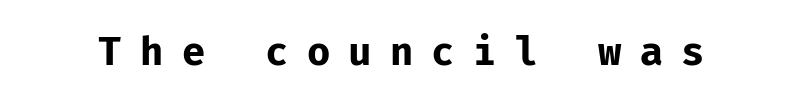
{"serif": "no", "italic": "no", "bold": "yes", "weight": "bold", "width": "normal", "stroke_contrast": "low", "x_height": "medium", "monospaced": "yes", "underline": "no", "letter_spacing": "wide", "letter_spacing_em": 0.48, "glyph_px": 38}
